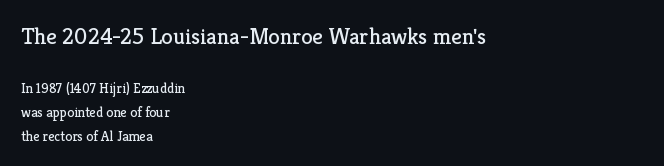
Q: Is the text bold? A: No.
Q: Is the text italic (slanted)? A: No, it is upright.
Q: Is the text underlined? A: No.
Q: How is the paragraph aligned? A: Left-aligned.
Q: Is the spacing between letters normal or unusually wide? A: Normal.
Q: Which block of text is set in a larger size, the first (top) or the second (bottom)? A: The first (top) one.
